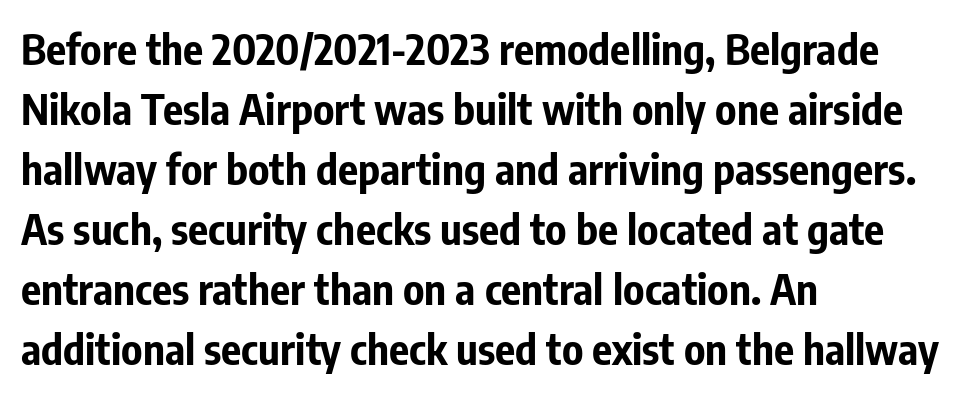
{"serif": "no", "italic": "no", "bold": "yes", "weight": "bold", "width": "condensed", "stroke_contrast": "low", "x_height": "medium", "monospaced": "no", "underline": "no", "align": "left", "line_spacing": "normal", "line_spacing_ratio": 1.43, "letter_spacing": "normal", "letter_spacing_em": 0.0, "glyph_px": 42}
